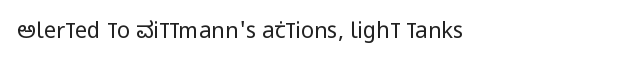
{"italic": "no", "bold": "no", "underline": "no", "align": "left", "letter_spacing": "normal", "letter_spacing_em": 0.0, "glyph_px": 22}
